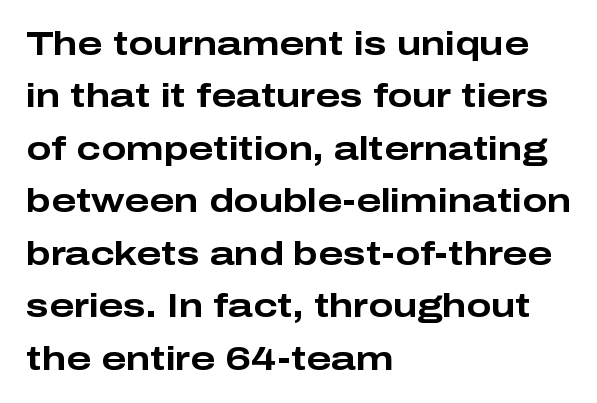
Q: Is the text bold? A: Yes.
Q: Is the text italic (slanted)? A: No, it is upright.
Q: Is the typeface a serif or a sans-serif typeface? A: Sans-serif.
Q: Is the text underlined? A: No.
Q: How is the paragraph aligned? A: Left-aligned.
Q: Is the spacing between letters normal or unusually wide? A: Normal.
Q: Is the spacing between lines tight, normal or loose? A: Normal.
Q: Width (condensed, normal, or wide)? A: Wide.
Q: Stroke contrast? A: Low.
Q: x-height? A: Medium.
Q: Monospaced? A: No.
